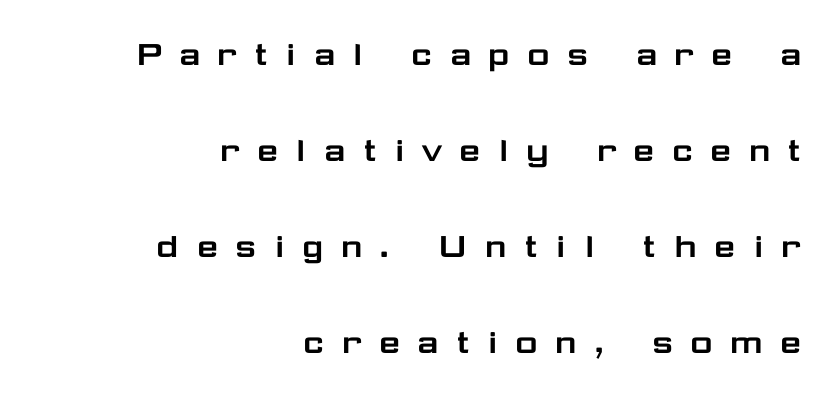
If you drew a line through each stem, it would be perfectly vertical. Notice how the passage keeps a crisp vertical edge on the right only. This rendering features lettering with no underline. Notice the wide empty band between every row — that's loose leading.
